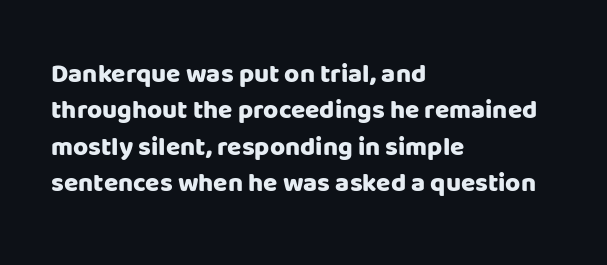
Q: Is the text bold? A: Yes.
Q: Is the text italic (slanted)? A: No, it is upright.
Q: Is the text underlined? A: No.
Q: How is the paragraph aligned? A: Left-aligned.
Q: Is the spacing between letters normal or unusually wide? A: Normal.
Q: Is the spacing between lines tight, normal or loose? A: Normal.
